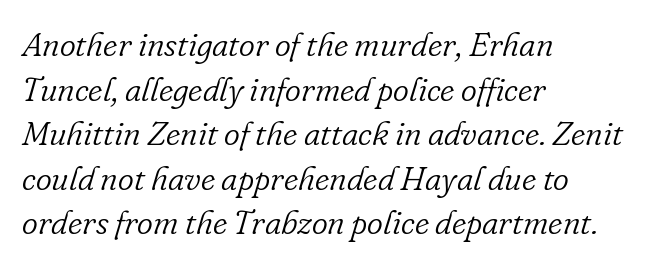
The image shows 34 px light serif type, italic (leaning right); set left-aligned, normal line spacing (1.31x), normal letter spacing, not underlined; low stroke contrast and a small x-height.
